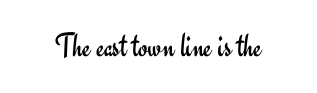
{"serif": "no", "bold": "no", "weight": "regular", "width": "normal", "stroke_contrast": "low", "x_height": "small", "monospaced": "no", "underline": "no", "letter_spacing": "normal", "letter_spacing_em": 0.0, "glyph_px": 34}
